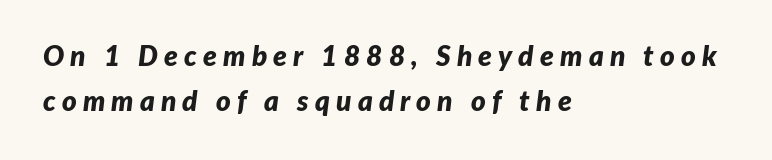
The image shows 28 px bold type, italic (leaning right); set left-aligned, normal line spacing (1.6x), unusually wide letter spacing (+0.22 em), not underlined; low stroke contrast and a medium x-height.
